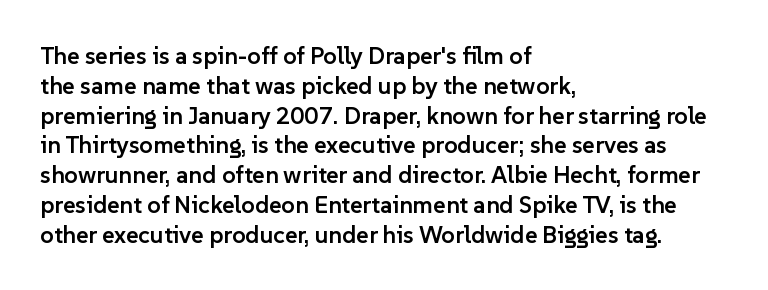
The image shows 24 px text type, upright; set left-aligned, line spacing 1.24x, normal letter spacing, not underlined.
